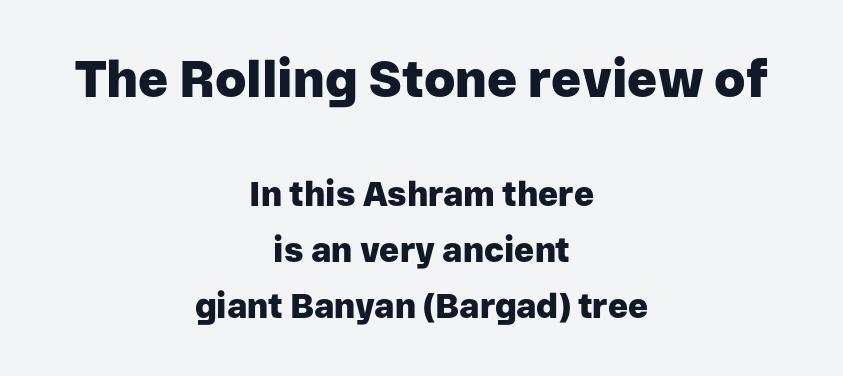
Students, note that the glyphs here touch the page at normal intervals. This is heavy type, rendered in bold. Underlining? Definitely not there. Does the leading feel generous? No, just average. Posture: upright roman. Reading top to bottom, the characters get smaller at the block break.
